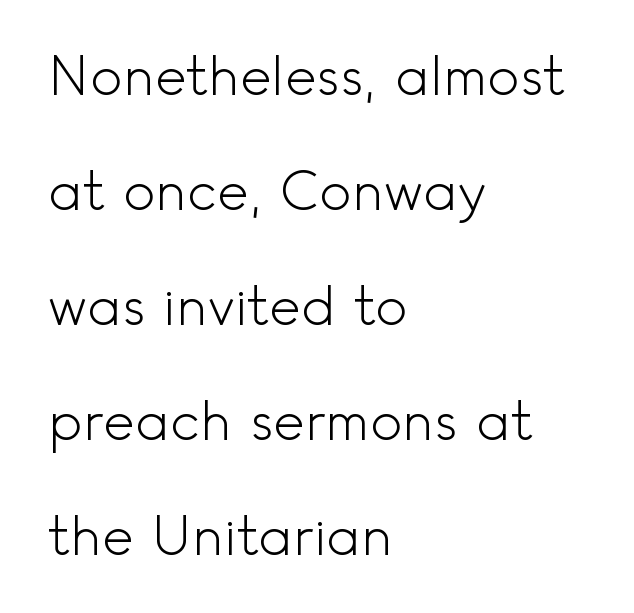
The passage shown stacks its lines with a broad gap. Looks like regular typesetting: each glyph gets only the width it needs. A typesetter would mark this as roman, not italic. Horizontally, the lines are justified to the leading edge only.
